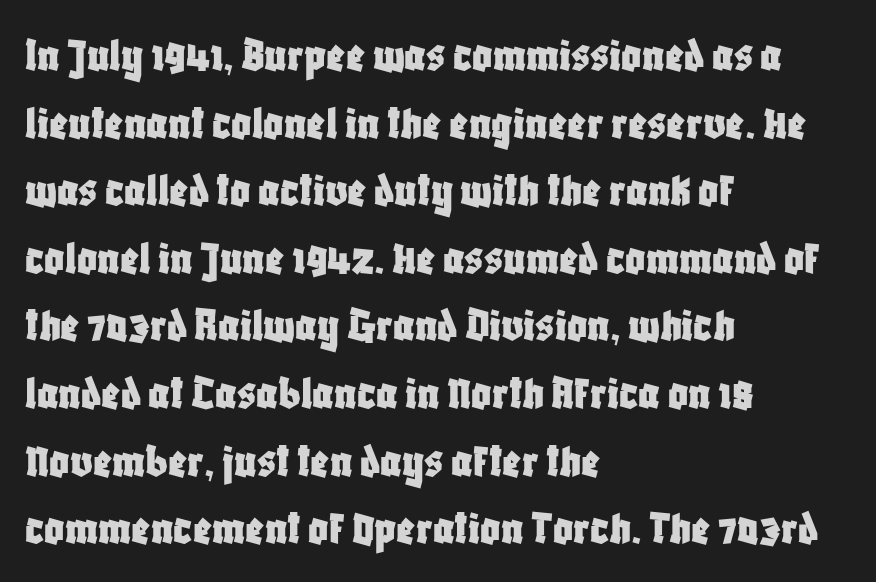
Each letter's strokes conclude bluntly, with no projecting serifs. In terms of letterspacing, this is plain default setting. Every character sits straight up, as roman type does. Looks like regular typesetting: each glyph gets only the width it needs.
